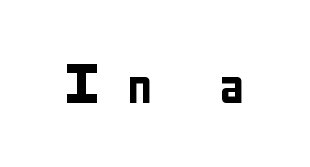
The image shows 64 px condensed sans-serif type, upright; set unusually wide letter spacing (+0.42 em), not underlined; low stroke contrast and a medium x-height.
